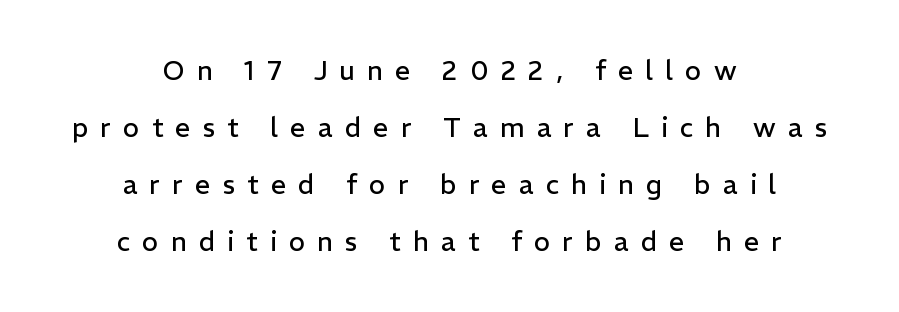
Q: Is the text bold? A: No.
Q: Is the text italic (slanted)? A: No, it is upright.
Q: Is the text underlined? A: No.
Q: How is the paragraph aligned? A: Centered.
Q: Is the spacing between letters normal or unusually wide? A: Unusually wide.
Q: Is the spacing between lines tight, normal or loose? A: Loose.
